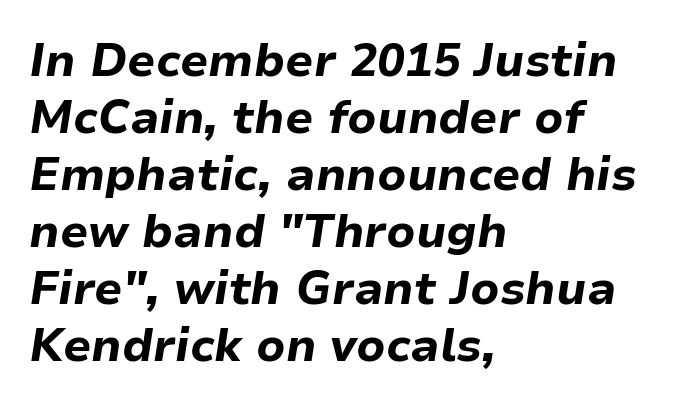
Looks like regular typesetting: each glyph gets only the width it needs. The rendering anchors every line to the left-hand side. This rendering leaves character spacing at its baseline value. No word sits above an underline.
